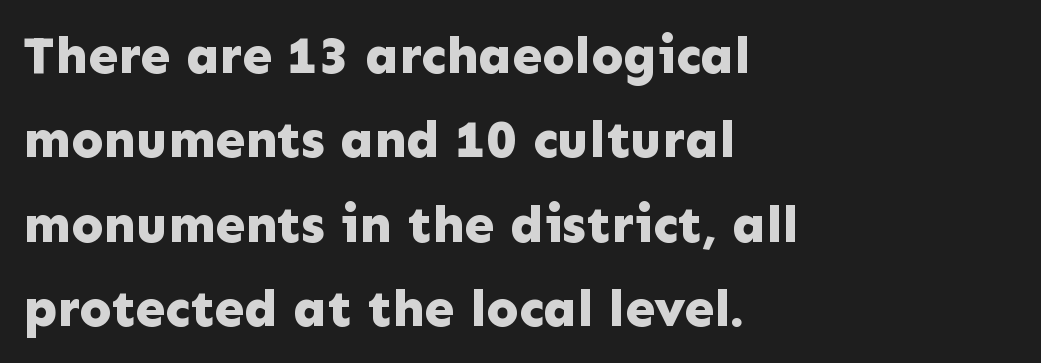
{"serif": "no", "italic": "no", "bold": "yes", "weight": "bold", "width": "normal", "stroke_contrast": "low", "x_height": "medium", "monospaced": "no", "underline": "no", "align": "left", "line_spacing": "normal", "line_spacing_ratio": 1.59, "letter_spacing": "normal", "letter_spacing_em": 0.0, "glyph_px": 53}
